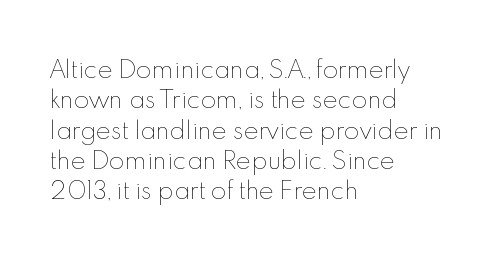
{"italic": "no", "bold": "no", "underline": "no", "align": "left", "line_spacing": "normal", "line_spacing_ratio": 1.32, "letter_spacing": "normal", "letter_spacing_em": 0.0, "glyph_px": 23}
